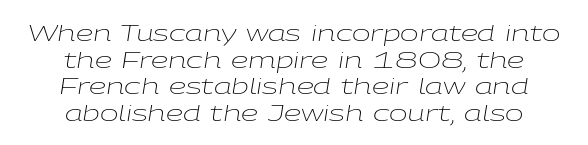
{"italic": "yes", "lean": "right", "slant_degrees": 9, "bold": "no", "underline": "no", "align": "center", "line_spacing_ratio": 1.21, "letter_spacing": "normal", "letter_spacing_em": 0.0, "glyph_px": 22}
